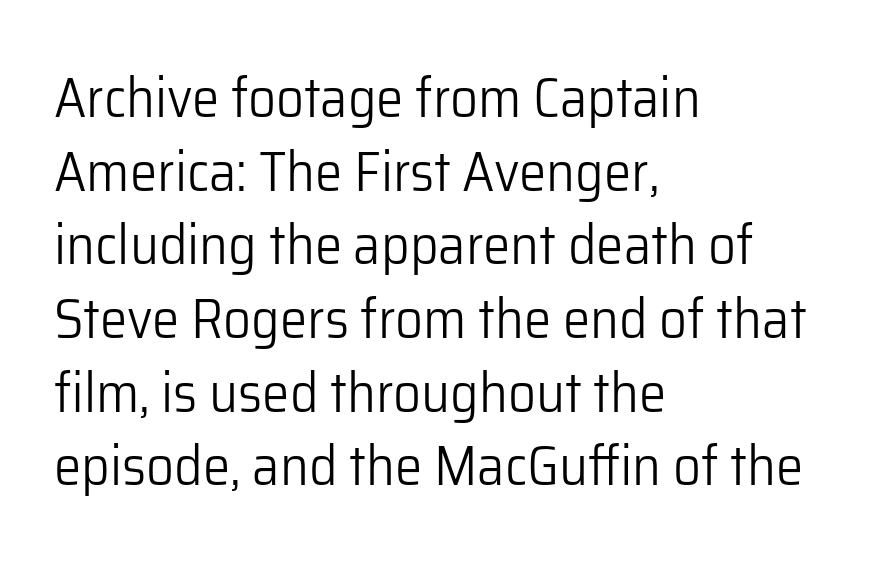
{"serif": "no", "italic": "no", "bold": "no", "weight": "light", "width": "normal", "stroke_contrast": "low", "x_height": "medium", "monospaced": "no", "underline": "no", "align": "left", "line_spacing": "normal", "line_spacing_ratio": 1.34, "letter_spacing": "normal", "letter_spacing_em": 0.0, "glyph_px": 55}
